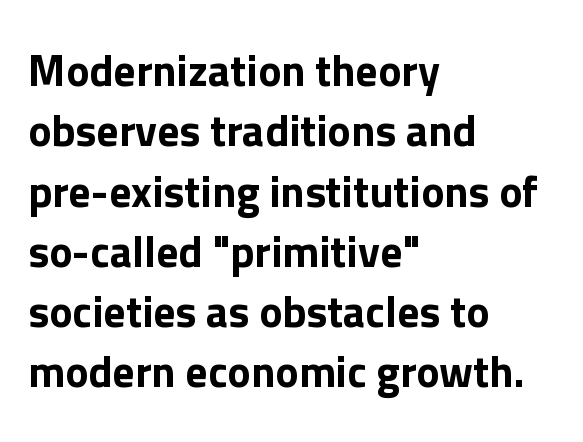
Layout note: lines flush left. It's the straight-up-and-down kind of type. Each letter keeps its own natural width here, so spacing adapts to shape. The space directly below the letters is spotless. Notice how descenders clear the ascenders below comfortably — that's standard leading. The rendering shows plain stroke endings on the letterforms — a sans-serif design.
